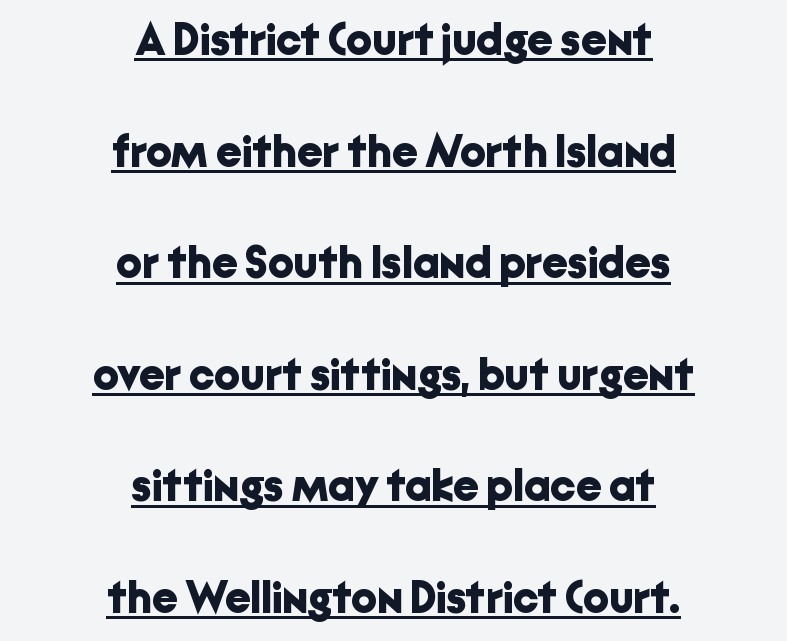
{"serif": "no", "italic": "no", "bold": "yes", "weight": "bold", "width": "normal", "stroke_contrast": "low", "x_height": "medium", "monospaced": "no", "underline": "yes", "align": "center", "line_spacing": "loose", "line_spacing_ratio": 2.48, "letter_spacing": "normal", "letter_spacing_em": 0.0, "glyph_px": 45}
